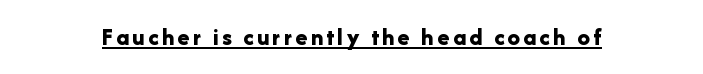
The image shows 25 px bold type, upright; set underlined.
